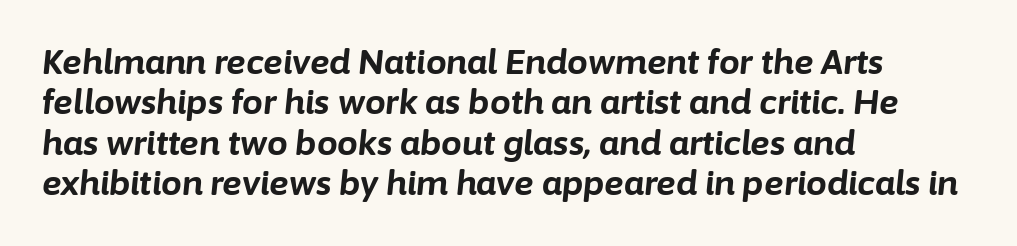
{"italic": "yes", "lean": "right", "slant_degrees": 6, "bold": "yes", "weight": "bold", "width": "normal", "stroke_contrast": "low", "x_height": "medium", "monospaced": "no", "underline": "no", "align": "left", "line_spacing_ratio": 1.22, "letter_spacing": "normal", "letter_spacing_em": 0.0, "glyph_px": 33}
